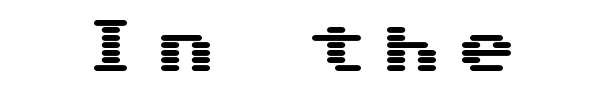
Does extra space separate the letters? Yes, quite a lot of it. Underline: absent. Nothing sits at the stroke ends, so this counts as sans-serif. This is roman type, the default non-slanted kind.
